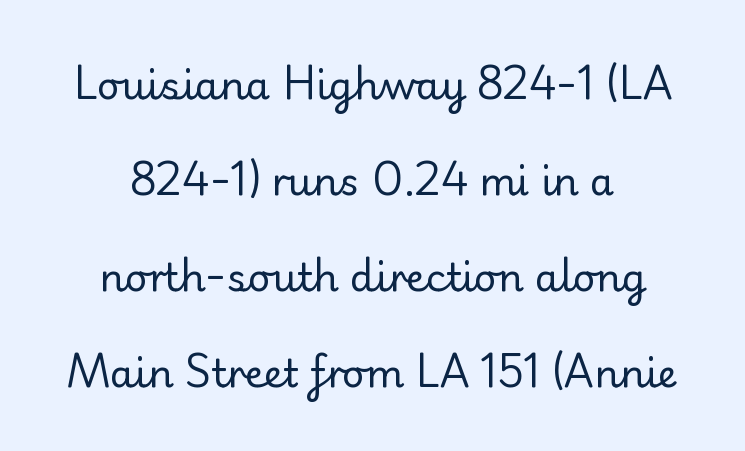
{"serif": "no", "italic": "no", "bold": "no", "weight": "regular", "width": "normal", "stroke_contrast": "low", "x_height": "small", "monospaced": "no", "underline": "no", "align": "center", "line_spacing": "loose", "line_spacing_ratio": 2.46, "letter_spacing": "normal", "letter_spacing_em": 0.0, "glyph_px": 39}
